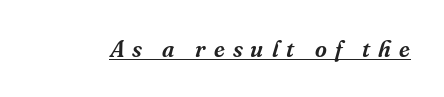
The image shows 23 px text type, italic (leaning right); set unusually wide letter spacing (+0.35 em), underlined.
